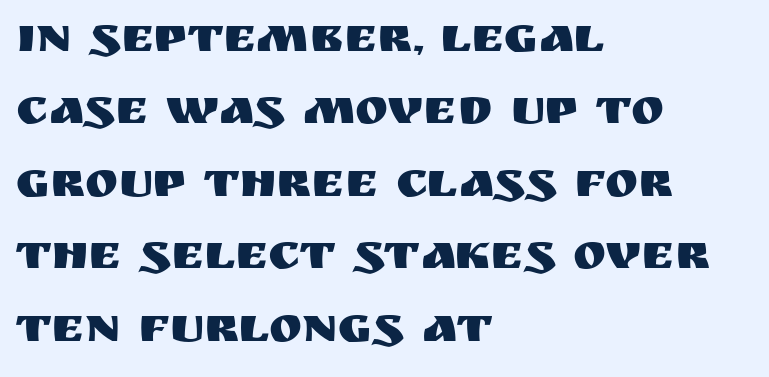
The image shows 50 px sans-serif type, upright; set left-aligned, normal line spacing (1.45x), normal letter spacing, not underlined; medium stroke contrast and a large x-height.
